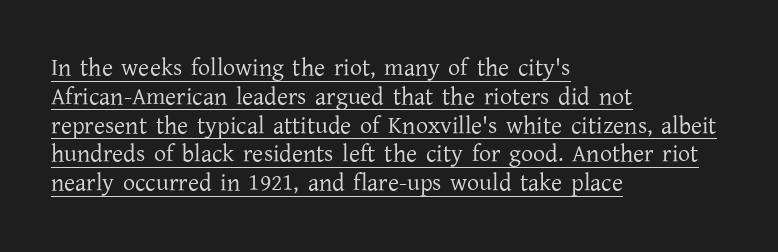
Q: Is the text bold? A: No.
Q: Is the text italic (slanted)? A: No, it is upright.
Q: Is the text underlined? A: Yes.
Q: How is the paragraph aligned? A: Left-aligned.
Q: Is the spacing between letters normal or unusually wide? A: Normal.
